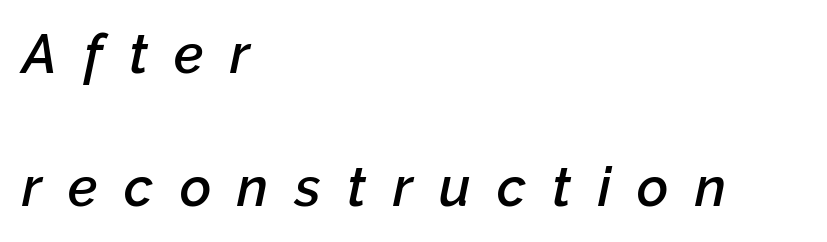
The image shows 54 px semibold type, italic (leaning right); set left-aligned, loose line spacing (2.47x), unusually wide letter spacing (+0.49 em), not underlined; low stroke contrast and a medium x-height.
